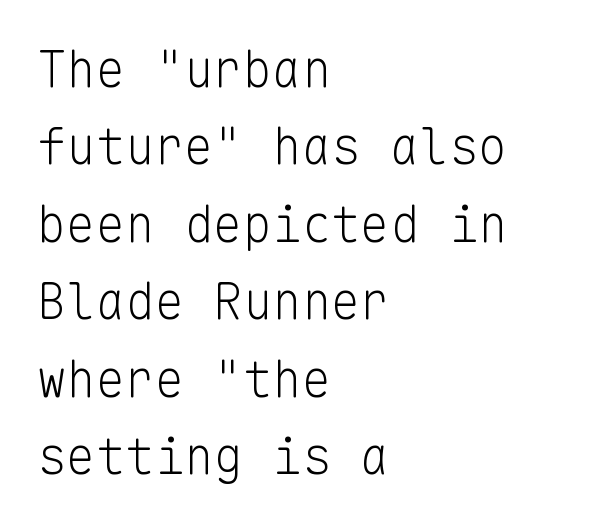
Q: Is the text bold? A: No.
Q: Is the text italic (slanted)? A: No, it is upright.
Q: Is the typeface a serif or a sans-serif typeface? A: Sans-serif.
Q: Is the text underlined? A: No.
Q: How is the paragraph aligned? A: Left-aligned.
Q: Is the spacing between letters normal or unusually wide? A: Normal.
Q: Is the spacing between lines tight, normal or loose? A: Normal.
Q: Width (condensed, normal, or wide)? A: Normal.
Q: Stroke contrast? A: Low.
Q: x-height? A: Medium.
Q: Monospaced? A: Yes.
